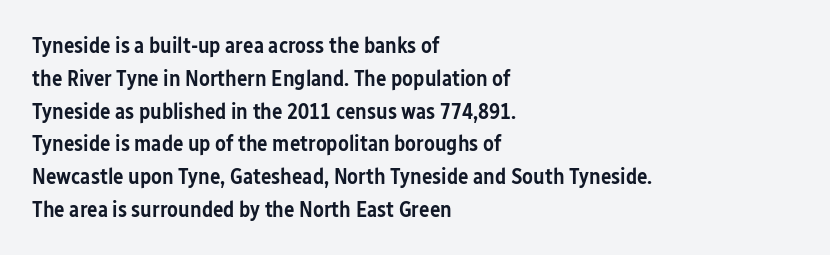
{"italic": "no", "bold": "semi", "underline": "no", "align": "left", "line_spacing": "normal", "line_spacing_ratio": 1.49, "letter_spacing": "normal", "letter_spacing_em": 0.0, "glyph_px": 22}
